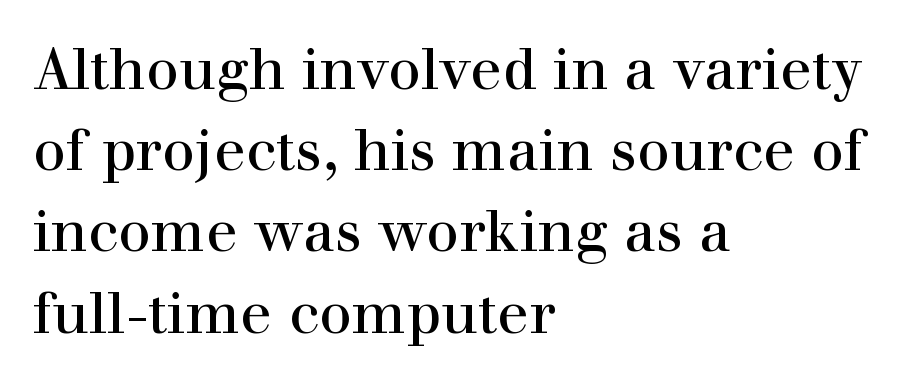
Honestly, the letter spacing is just normal — you wouldn't notice it. In terms of leading, this rendering sits right in the middle. The typesetter chose a ragged-right arrangement here. This rendering features lettering with no underline. Caption: face not bold, strokes unweighted. The rendering shows small feet on the letterforms — a serif design.
